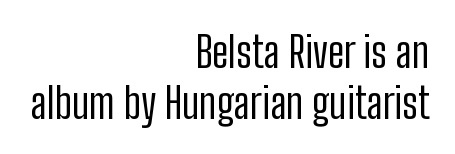
Q: Is the text bold? A: No.
Q: Is the text italic (slanted)? A: No, it is upright.
Q: Is the typeface a serif or a sans-serif typeface? A: Sans-serif.
Q: Is the text underlined? A: No.
Q: How is the paragraph aligned? A: Right-aligned.
Q: Is the spacing between letters normal or unusually wide? A: Normal.
Q: Width (condensed, normal, or wide)? A: Condensed.
Q: Stroke contrast? A: Low.
Q: x-height? A: Medium.
Q: Monospaced? A: No.
